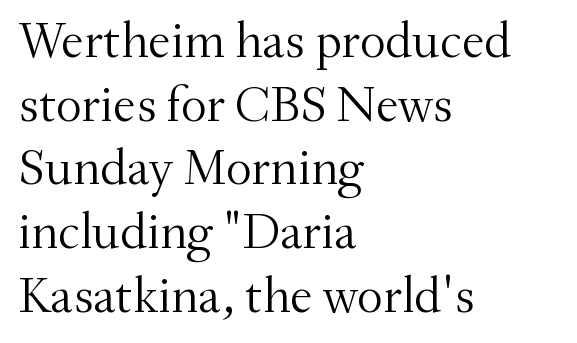
The passage shown stacks its lines at a standard gap. The face used here is proportionally spaced, like ordinary book or web type. Lines of text with bare space underneath. The axis of the letterforms is exactly vertical.
